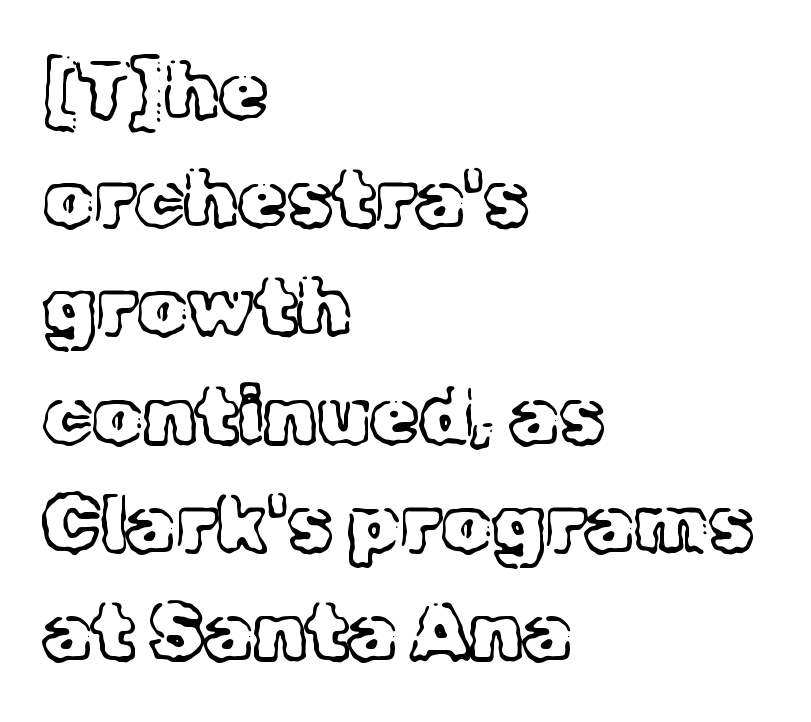
Q: Is the text bold? A: No.
Q: Is the text italic (slanted)? A: No, it is upright.
Q: Is the typeface a serif or a sans-serif typeface? A: Serif.
Q: Is the text underlined? A: No.
Q: How is the paragraph aligned? A: Left-aligned.
Q: Is the spacing between letters normal or unusually wide? A: Normal.
Q: Is the spacing between lines tight, normal or loose? A: Normal.
Q: Width (condensed, normal, or wide)? A: Normal.
Q: x-height? A: Medium.
Q: Monospaced? A: No.
